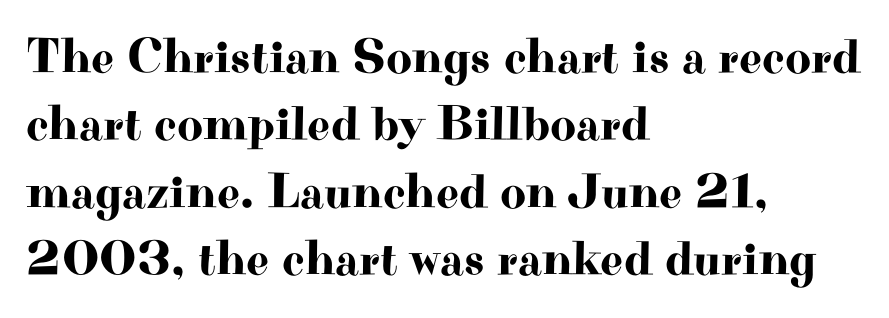
The image shows 50 px wide serif type, upright; set left-aligned, normal line spacing (1.35x), normal letter spacing, not underlined; high stroke contrast and a small x-height.
